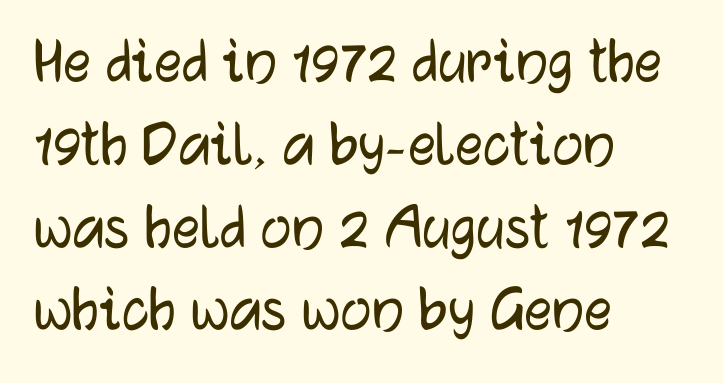
{"serif": "no", "italic": "no", "width": "normal", "stroke_contrast": "low", "x_height": "medium", "monospaced": "no", "underline": "no", "align": "left", "line_spacing_ratio": 1.2, "letter_spacing": "normal", "letter_spacing_em": 0.0, "glyph_px": 69}
